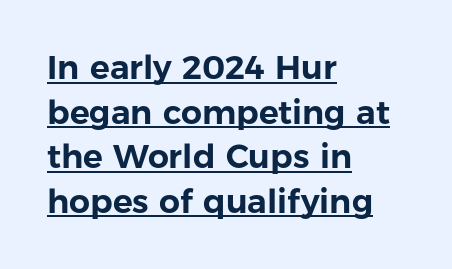
The image shows 33 px sans-serif type, upright; set left-aligned, normal line spacing (1.35x), normal letter spacing, underlined; low stroke contrast and a medium x-height.
